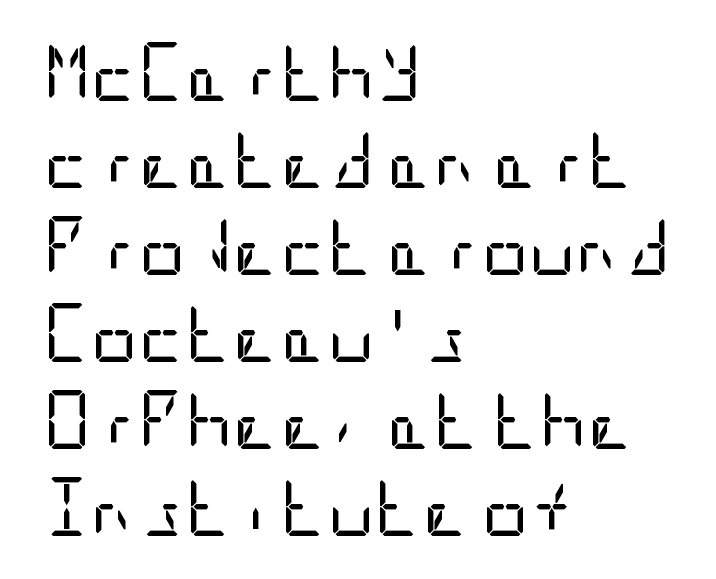
Q: Is the text bold? A: No.
Q: Is the text italic (slanted)? A: No, it is upright.
Q: Is the typeface a serif or a sans-serif typeface? A: Sans-serif.
Q: Is the text underlined? A: No.
Q: How is the paragraph aligned? A: Left-aligned.
Q: Is the spacing between letters normal or unusually wide? A: Normal.
Q: Is the spacing between lines tight, normal or loose? A: Normal.
Q: Width (condensed, normal, or wide)? A: Condensed.
Q: Stroke contrast? A: Low.
Q: x-height? A: Large.
